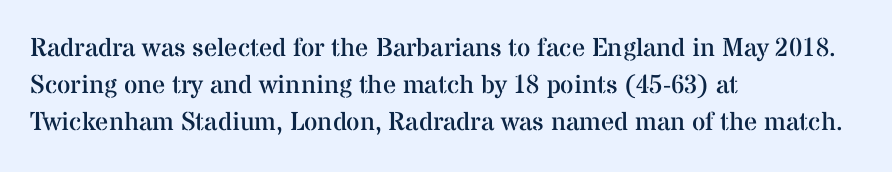
The rendering anchors every line to the left-hand side. A clean baseline with only descenders dipping below it. No chunkiness to these letters — they're not bold. Leading matches the norm, producing a regular column. Ascenders rise straight up at ninety degrees. Nobody touched the tracking dial on this one.
